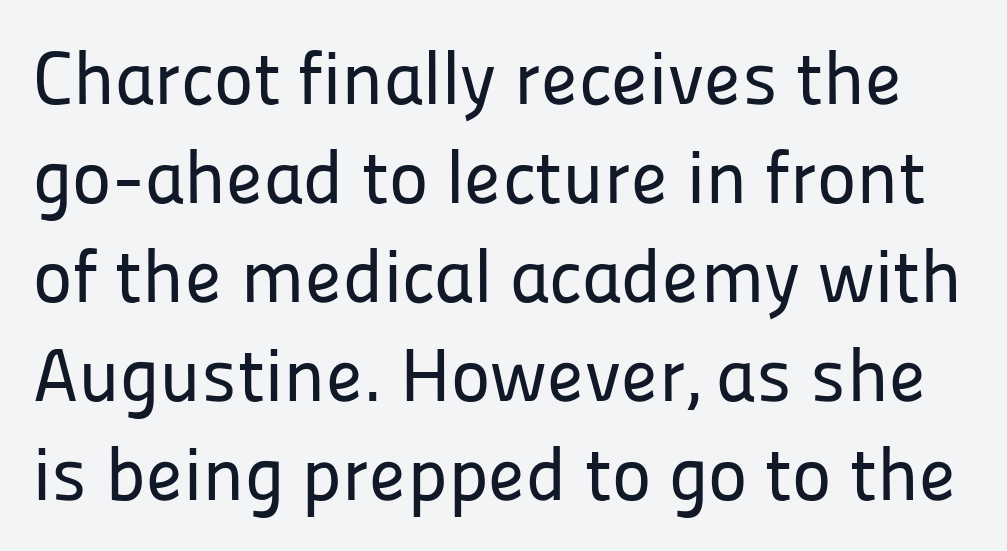
Reading down the column, the eye jumps a familiar distance to each next line. The passage shown is typed in a proportional face where columns would drift. Vertical strokes here are truly vertical. Underlining? Definitely not there. Glyph-to-glyph distance matches everyday printed text.
